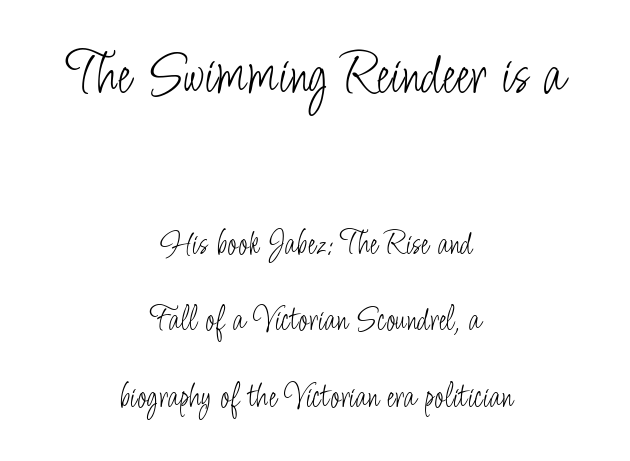
The image shows 63 px light, condensed sans-serif type; set centered, loose line spacing (2.12x), normal letter spacing, not underlined; the first (top) block is 1.75x larger; low stroke contrast and a small x-height.
